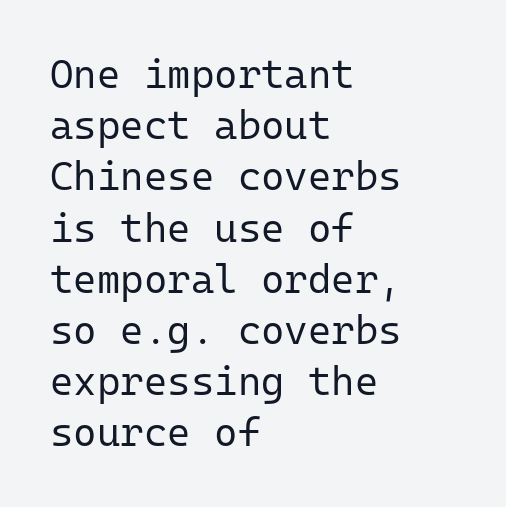
The image shows 40 px regular-weight sans-serif type, upright, monospaced; set left-aligned, normal line spacing (1.28x), normal letter spacing, not underlined; low stroke contrast and a medium x-height.
